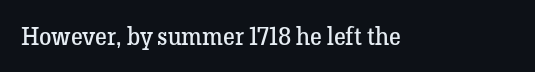
The rendering keeps characters at their native spacing. The font sits on the lighter half of the weight spectrum, regular included. Quick note: underline off. Is there any slant? The stems are plumb.
